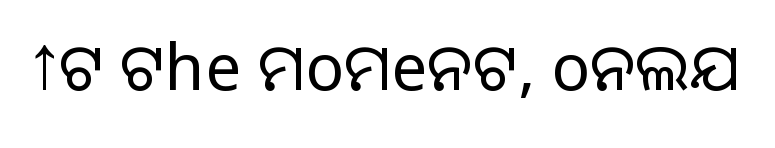
Q: Is the text bold? A: No.
Q: Is the text italic (slanted)? A: No, it is upright.
Q: Is the typeface a serif or a sans-serif typeface? A: Sans-serif.
Q: Is the text underlined? A: No.
Q: Is the spacing between letters normal or unusually wide? A: Normal.
Q: Width (condensed, normal, or wide)? A: Normal.
Q: Stroke contrast? A: Low.
Q: x-height? A: Large.
Q: Monospaced? A: No.
